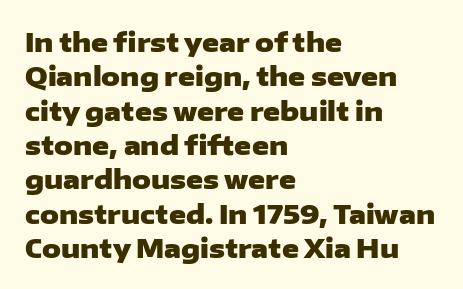
The image shows 26 px bold type, upright; set left-aligned, normal line spacing (1.32x), normal letter spacing, not underlined.
